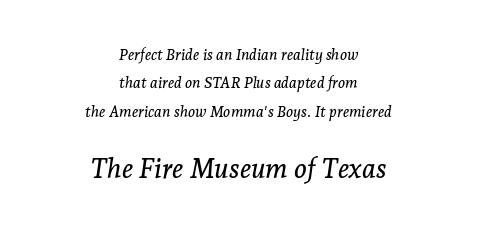
The image shows 27 px text type, italic (leaning right); set centered, line spacing 1.89x, normal letter spacing, not underlined; the second (bottom) block is 1.8x larger.
